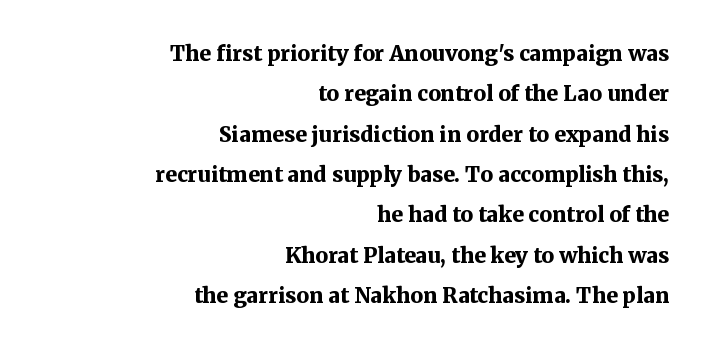
Q: Is the text bold? A: Yes.
Q: Is the text italic (slanted)? A: No, it is upright.
Q: Is the text underlined? A: No.
Q: How is the paragraph aligned? A: Right-aligned.
Q: Is the spacing between letters normal or unusually wide? A: Normal.
Q: Is the spacing between lines tight, normal or loose? A: Loose.
